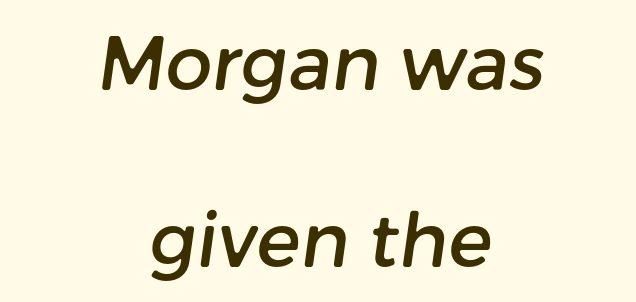
{"serif": "no", "width": "normal", "stroke_contrast": "low", "x_height": "medium", "monospaced": "no", "underline": "no", "align": "center", "line_spacing": "loose", "line_spacing_ratio": 2.39, "letter_spacing": "normal", "letter_spacing_em": 0.0, "glyph_px": 74}
